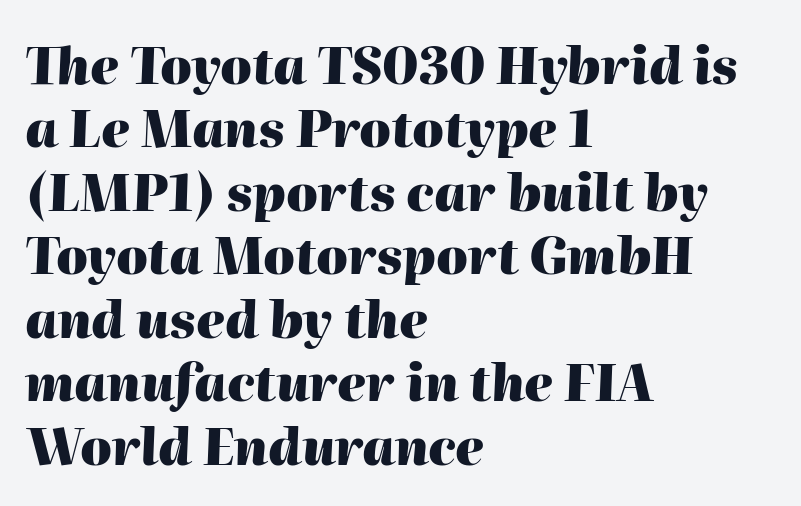
Q: Is the text bold? A: Yes.
Q: Is the text italic (slanted)? A: Yes, it leans right by about 2 degrees.
Q: Is the text underlined? A: No.
Q: How is the paragraph aligned? A: Left-aligned.
Q: Is the spacing between letters normal or unusually wide? A: Normal.
Q: Is the spacing between lines tight, normal or loose? A: Normal.
Q: Width (condensed, normal, or wide)? A: Normal.
Q: Stroke contrast? A: High.
Q: x-height? A: Medium.
Q: Monospaced? A: No.
